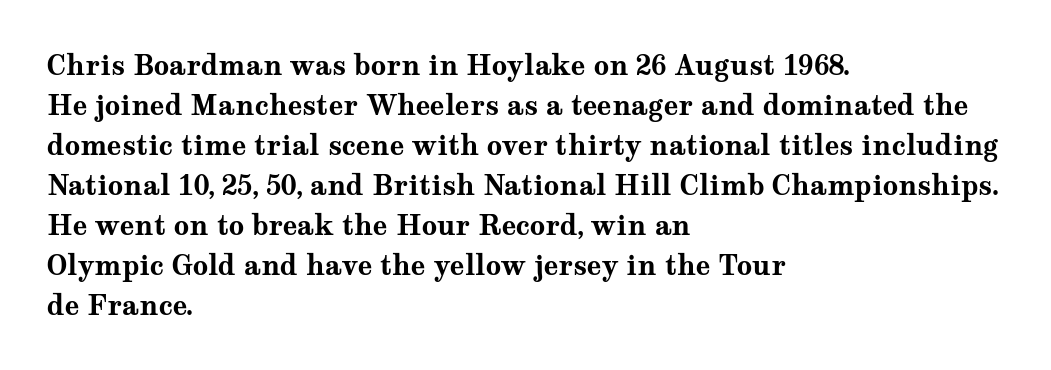
Q: Is the text bold? A: Yes.
Q: Is the text italic (slanted)? A: No, it is upright.
Q: Is the text underlined? A: No.
Q: How is the paragraph aligned? A: Left-aligned.
Q: Is the spacing between letters normal or unusually wide? A: Normal.
Q: Is the spacing between lines tight, normal or loose? A: Normal.
